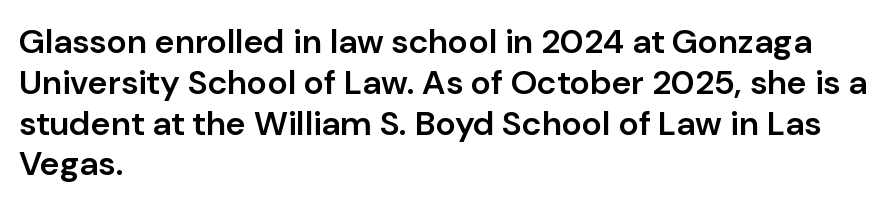
Q: Is the text bold? A: Semi-bold.
Q: Is the text italic (slanted)? A: No, it is upright.
Q: Is the typeface a serif or a sans-serif typeface? A: Sans-serif.
Q: Is the text underlined? A: No.
Q: How is the paragraph aligned? A: Left-aligned.
Q: Is the spacing between letters normal or unusually wide? A: Normal.
Q: Width (condensed, normal, or wide)? A: Normal.
Q: Stroke contrast? A: Low.
Q: x-height? A: Medium.
Q: Monospaced? A: No.
